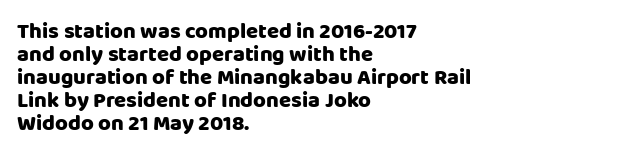
Q: Is the text italic (slanted)? A: No, it is upright.
Q: Is the text underlined? A: No.
Q: How is the paragraph aligned? A: Left-aligned.
Q: Is the spacing between letters normal or unusually wide? A: Normal.
Q: Is the spacing between lines tight, normal or loose? A: Tight.
